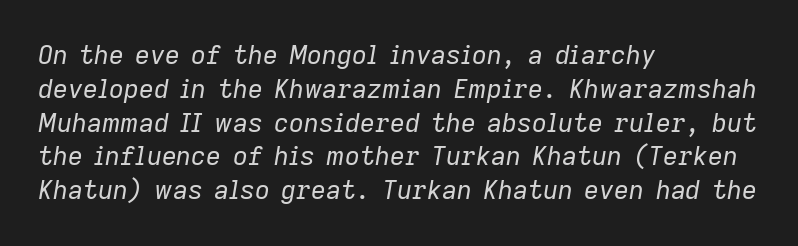
Q: Is the text bold? A: No.
Q: Is the text italic (slanted)? A: Yes, it leans right by about 9 degrees.
Q: Is the text underlined? A: No.
Q: How is the paragraph aligned? A: Left-aligned.
Q: Is the spacing between letters normal or unusually wide? A: Normal.
Q: Is the spacing between lines tight, normal or loose? A: Normal.
